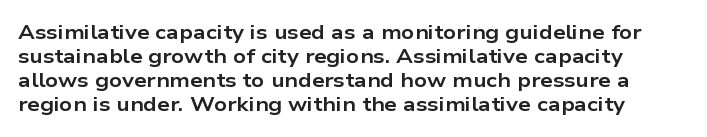
Q: Is the text bold? A: Yes.
Q: Is the text italic (slanted)? A: No, it is upright.
Q: Is the text underlined? A: No.
Q: Is the spacing between letters normal or unusually wide? A: Normal.
